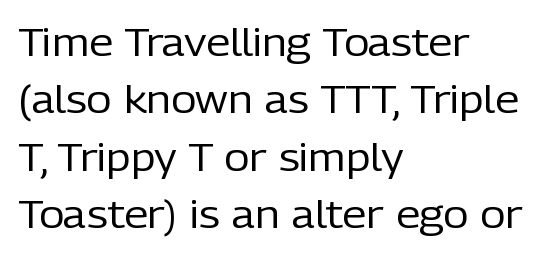
Q: Is the text bold? A: No.
Q: Is the text italic (slanted)? A: No, it is upright.
Q: Is the typeface a serif or a sans-serif typeface? A: Sans-serif.
Q: Is the text underlined? A: No.
Q: How is the paragraph aligned? A: Left-aligned.
Q: Is the spacing between letters normal or unusually wide? A: Normal.
Q: Is the spacing between lines tight, normal or loose? A: Normal.
Q: Width (condensed, normal, or wide)? A: Normal.
Q: Stroke contrast? A: Low.
Q: x-height? A: Medium.
Q: Monospaced? A: No.
